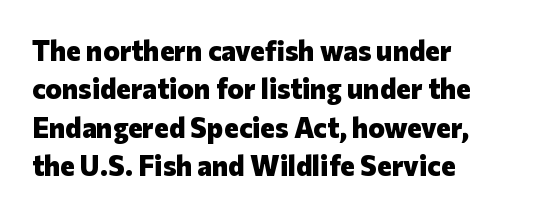
A typesetter would call this zero additional tracking. Bare-footed words on every line. The rag falls on the right side of this text block. Note: no serifs on the glyphs.
